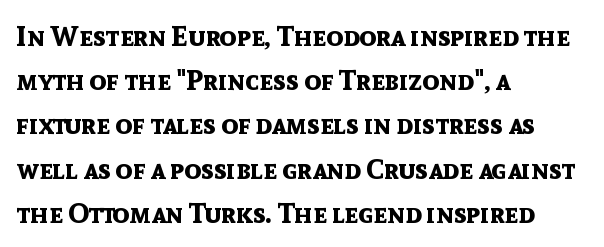
Teacher's note: observe the even left margin — that is flush-left alignment. Italic: no, the glyphs are upright roman. Bare-footed words on every line. Letterform terminals end flat and unadorned throughout the passage. Students, observe: this is what conventionally led text looks like. Weight check: bold — yes, fully.
